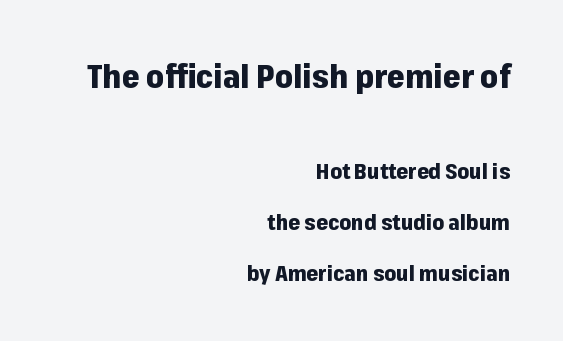
{"serif": "no", "italic": "no", "bold": "yes", "weight": "heavy", "width": "normal", "stroke_contrast": "low", "x_height": "medium", "monospaced": "no", "underline": "no", "align": "right", "line_spacing": "loose", "line_spacing_ratio": 2.43, "letter_spacing": "normal", "letter_spacing_em": 0.0, "larger_block": "first", "size_ratio": 1.52, "glyph_px": 32}
